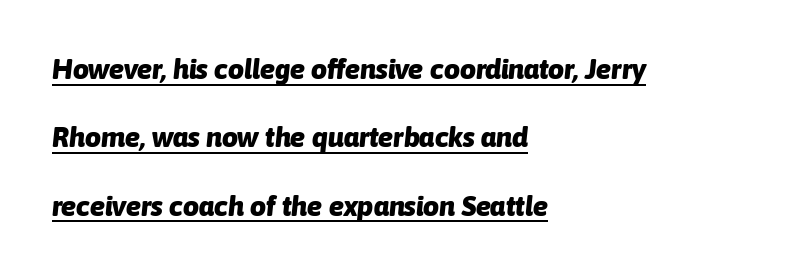
This is oblique type, the kind used for emphasis or titles. Summary of vertical rhythm: relaxed, with wide interline spacing. Looks like someone drew a line under every word here. Think of a printed novel: that variable character pitch is what you see here. Strong, thick strokes mark this as bold type. Look at the tracking — it's just the regular setting, nothing added.
